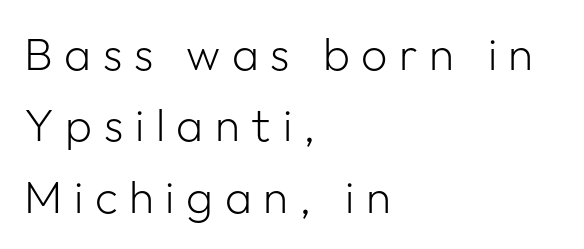
Q: Is the text bold? A: No.
Q: Is the text italic (slanted)? A: No, it is upright.
Q: Is the typeface a serif or a sans-serif typeface? A: Sans-serif.
Q: Is the text underlined? A: No.
Q: How is the paragraph aligned? A: Left-aligned.
Q: Is the spacing between letters normal or unusually wide? A: Unusually wide.
Q: Is the spacing between lines tight, normal or loose? A: Normal.
Q: Width (condensed, normal, or wide)? A: Normal.
Q: Stroke contrast? A: Low.
Q: x-height? A: Medium.
Q: Monospaced? A: No.
